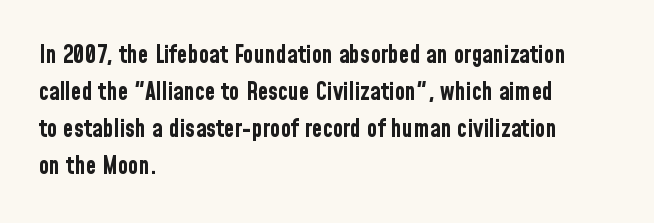
The image shows 24 px bold type, upright; set left-aligned, normal line spacing (1.54x), normal letter spacing, not underlined.
